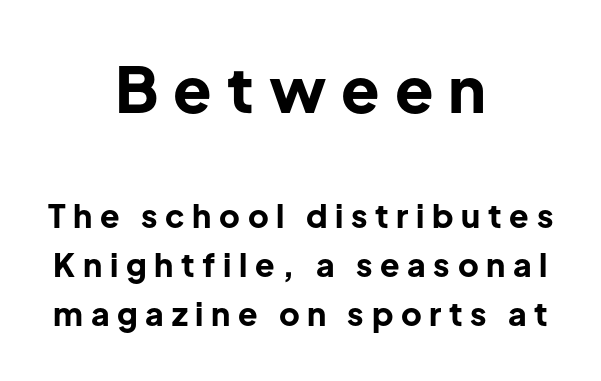
Q: Is the text bold? A: Yes.
Q: Is the text italic (slanted)? A: No, it is upright.
Q: Is the typeface a serif or a sans-serif typeface? A: Sans-serif.
Q: Is the text underlined? A: No.
Q: How is the paragraph aligned? A: Centered.
Q: Is the spacing between letters normal or unusually wide? A: Unusually wide.
Q: Is the spacing between lines tight, normal or loose? A: Normal.
Q: Which block of text is set in a larger size, the first (top) or the second (bottom)? A: The first (top) one.
Q: Width (condensed, normal, or wide)? A: Normal.
Q: Stroke contrast? A: Low.
Q: x-height? A: Medium.
Q: Monospaced? A: No.
